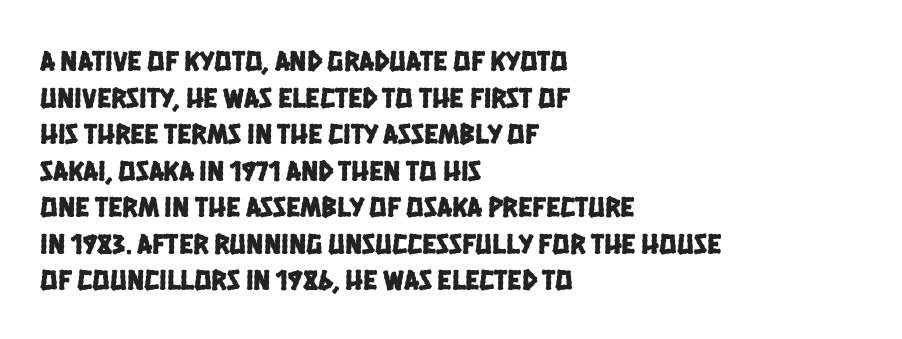
Is this a sans? Yes — the strokes have no serifs. Honestly, the letter spacing is just normal — you wouldn't notice it. The passage shown stacks its lines at a standard gap. Reading down the block, your eye returns to a fixed left position each line. The letters advance in unequal steps, a hallmark of proportional type. Lines of text with bare space underneath.
